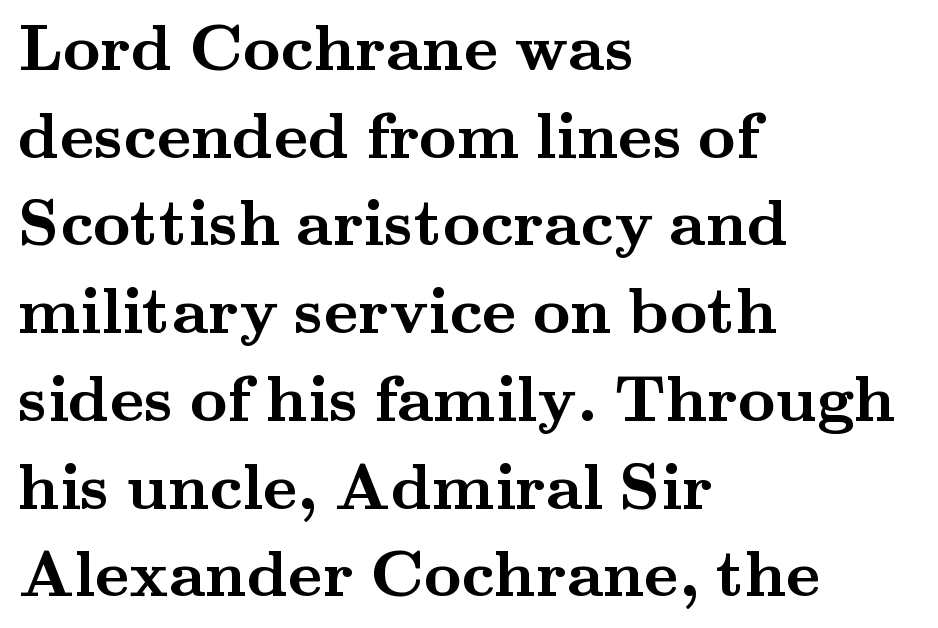
Look at the bottom of the vertical strokes: they flare into serifs here. In CSS terms this would be text-align: left. Type without underlining. The face used here is rendered with its standard letterfit. Looks like regular typesetting: each glyph gets only the width it needs.
